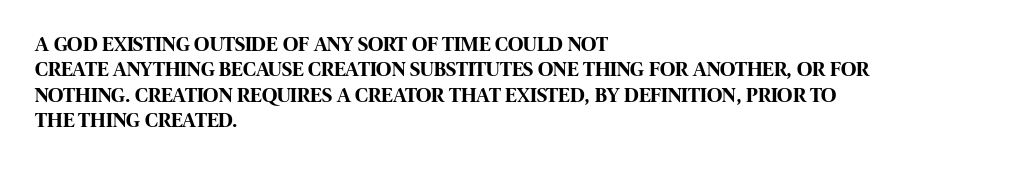
The image shows 21 px bold type, upright; set left-aligned, line spacing 1.21x, normal letter spacing, not underlined.
